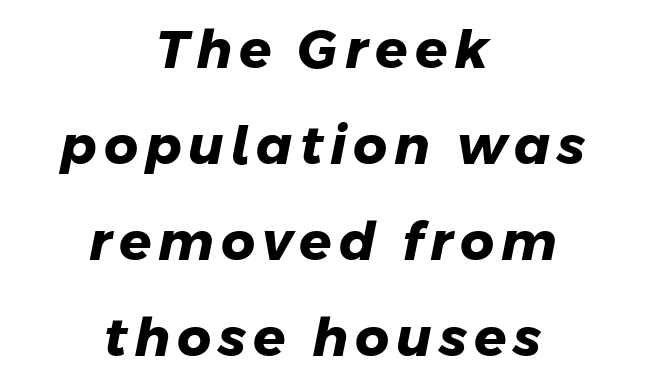
Q: Is the text bold? A: Yes.
Q: Is the typeface a serif or a sans-serif typeface? A: Sans-serif.
Q: Is the text underlined? A: No.
Q: How is the paragraph aligned? A: Centered.
Q: Width (condensed, normal, or wide)? A: Normal.
Q: Stroke contrast? A: Low.
Q: x-height? A: Medium.
Q: Monospaced? A: No.
